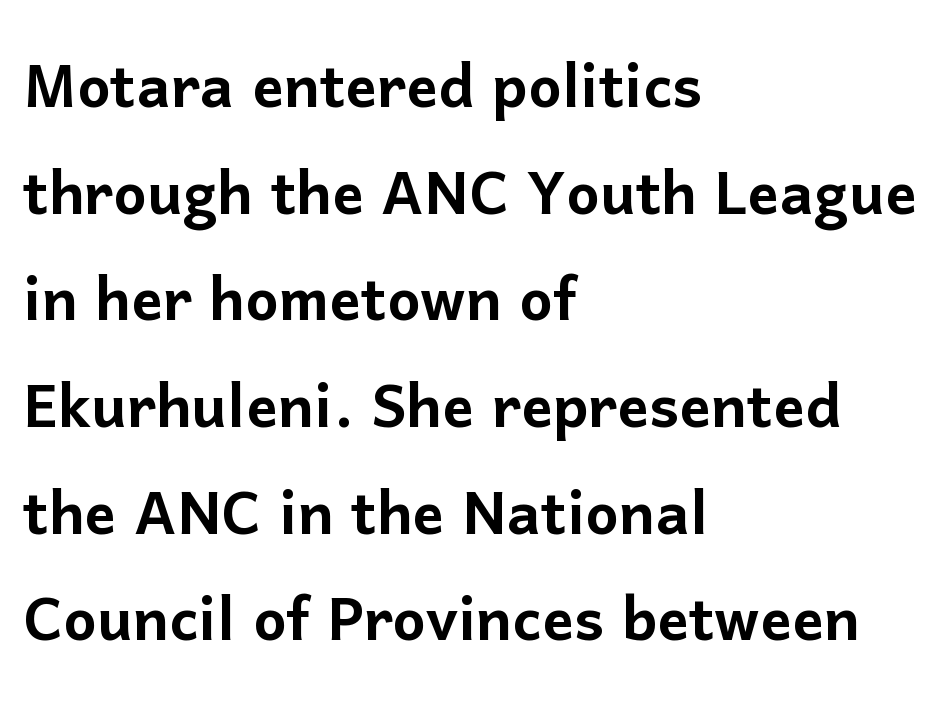
{"serif": "no", "italic": "no", "width": "normal", "stroke_contrast": "low", "x_height": "medium", "monospaced": "no", "underline": "no", "align": "left", "line_spacing": "normal", "line_spacing_ratio": 1.35, "letter_spacing": "normal", "letter_spacing_em": 0.0, "glyph_px": 79}
